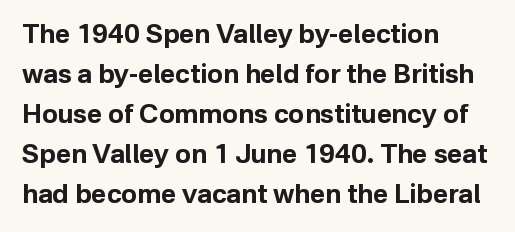
Q: Is the text bold? A: Yes.
Q: Is the text italic (slanted)? A: No, it is upright.
Q: Is the text underlined? A: No.
Q: How is the paragraph aligned? A: Left-aligned.
Q: Is the spacing between letters normal or unusually wide? A: Normal.
Q: Is the spacing between lines tight, normal or loose? A: Normal.
